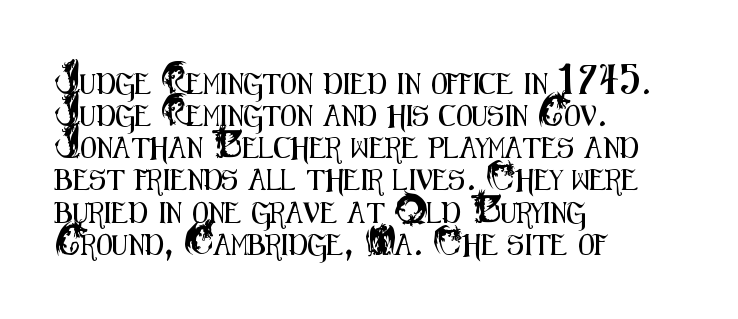
The image shows 21 px text type, upright; set left-aligned, normal line spacing (1.53x), normal letter spacing, not underlined.
